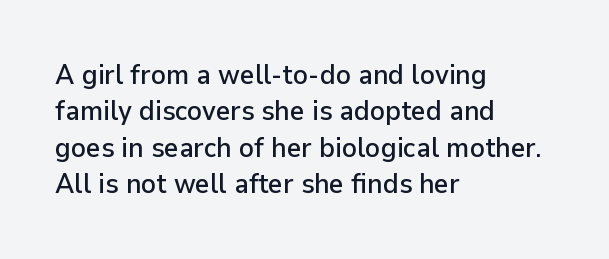
Q: Is the text italic (slanted)? A: No, it is upright.
Q: Is the typeface a serif or a sans-serif typeface? A: Sans-serif.
Q: Is the text underlined? A: No.
Q: How is the paragraph aligned? A: Left-aligned.
Q: Is the spacing between letters normal or unusually wide? A: Normal.
Q: Is the spacing between lines tight, normal or loose? A: Normal.
Q: Width (condensed, normal, or wide)? A: Normal.
Q: Stroke contrast? A: Low.
Q: x-height? A: Medium.
Q: Monospaced? A: No.
